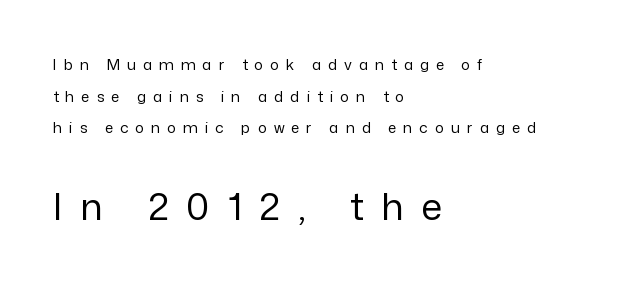
Q: Is the text bold? A: No.
Q: Is the text italic (slanted)? A: No, it is upright.
Q: Is the typeface a serif or a sans-serif typeface? A: Sans-serif.
Q: Is the text underlined? A: No.
Q: How is the paragraph aligned? A: Left-aligned.
Q: Is the spacing between letters normal or unusually wide? A: Unusually wide.
Q: Is the spacing between lines tight, normal or loose? A: Loose.
Q: Which block of text is set in a larger size, the first (top) or the second (bottom)? A: The second (bottom) one.
Q: Width (condensed, normal, or wide)? A: Normal.
Q: Stroke contrast? A: Low.
Q: x-height? A: Medium.
Q: Monospaced? A: No.
